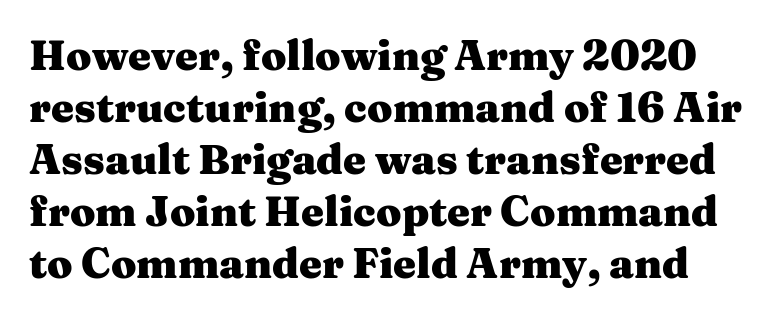
Q: Is the text bold? A: Yes.
Q: Is the text italic (slanted)? A: No, it is upright.
Q: Is the typeface a serif or a sans-serif typeface? A: Serif.
Q: Is the text underlined? A: No.
Q: Is the spacing between letters normal or unusually wide? A: Normal.
Q: Is the spacing between lines tight, normal or loose? A: Normal.
Q: Width (condensed, normal, or wide)? A: Wide.
Q: Stroke contrast? A: Medium.
Q: x-height? A: Medium.
Q: Monospaced? A: No.
